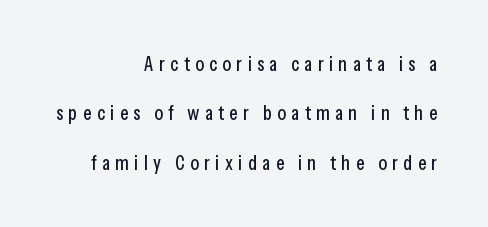
Q: Is the text italic (slanted)? A: No, it is upright.
Q: Is the text underlined? A: No.
Q: How is the paragraph aligned? A: Right-aligned.
Q: Is the spacing between letters normal or unusually wide? A: Unusually wide.
Q: Is the spacing between lines tight, normal or loose? A: Loose.
